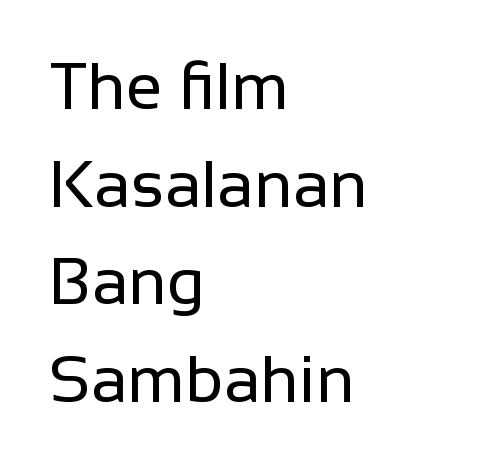
The font family rendered here belongs to the sans-serif group. The passage shown is not underscored anywhere. Spacing between characters is what you'd get straight out of the box. Tall strokes in this sample are plumb rather than angled. Ink coverage per letter is moderate at most. The leading is moderate, giving the passage an even texture.
